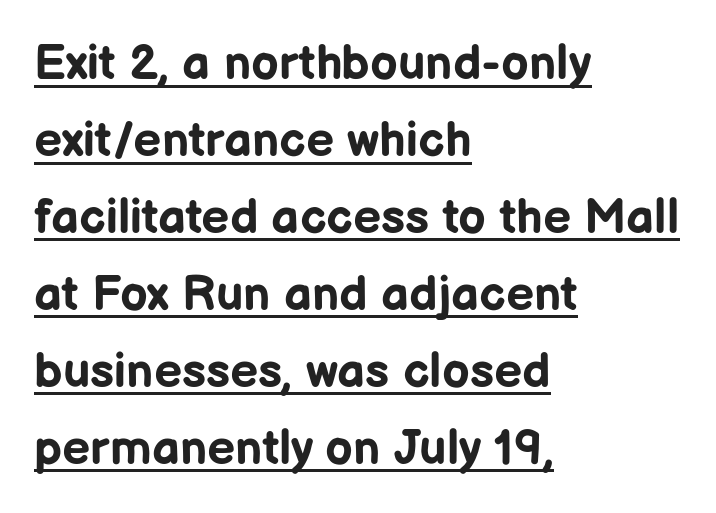
Short note: letters normally spaced. Baseline-to-baseline distance is the conventional proportion of letter height. This is sans-serif lettering, the kind often seen on screens and signage. Ascenders rise straight up at ninety degrees. Its strokes are broad and dark, the hallmark of bold type. This sample is left-justified, so line endings fall wherever the words run out.
